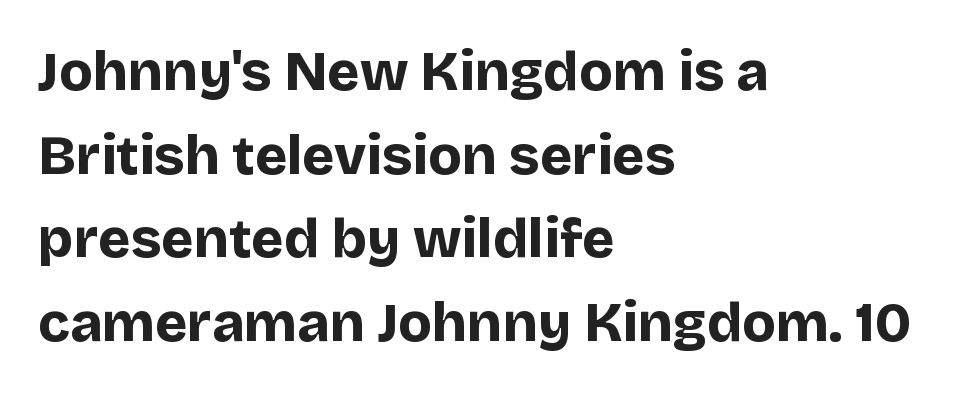
{"serif": "no", "italic": "no", "bold": "yes", "weight": "bold", "width": "normal", "stroke_contrast": "low", "x_height": "large", "monospaced": "no", "underline": "no", "align": "left", "line_spacing": "normal", "line_spacing_ratio": 1.52, "letter_spacing": "normal", "letter_spacing_em": 0.0, "glyph_px": 55}
